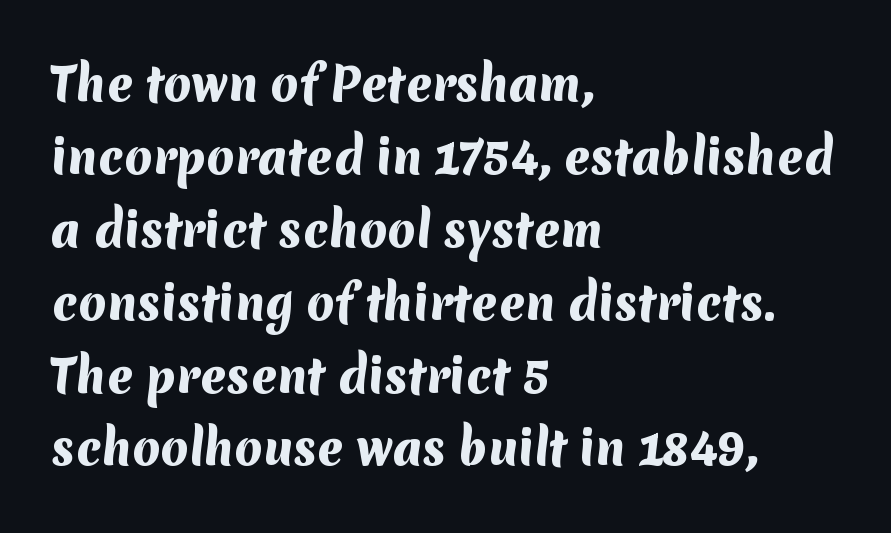
Q: Is the text bold? A: Yes.
Q: Is the typeface a serif or a sans-serif typeface? A: Sans-serif.
Q: Is the text underlined? A: No.
Q: How is the paragraph aligned? A: Left-aligned.
Q: Is the spacing between letters normal or unusually wide? A: Normal.
Q: Is the spacing between lines tight, normal or loose? A: Normal.
Q: Width (condensed, normal, or wide)? A: Normal.
Q: Stroke contrast? A: Medium.
Q: x-height? A: Medium.
Q: Monospaced? A: No.
